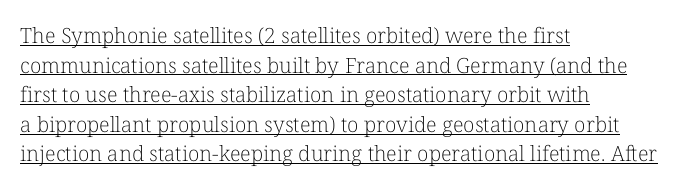
Glyph-to-glyph distance matches everyday printed text. Unbolded letterforms with no extra heft. This is underlined copy, the kind a proofreader might mark for attention. The axis of the letterforms is exactly vertical. Regarding leading, the lines here are spaced in the standard way.
